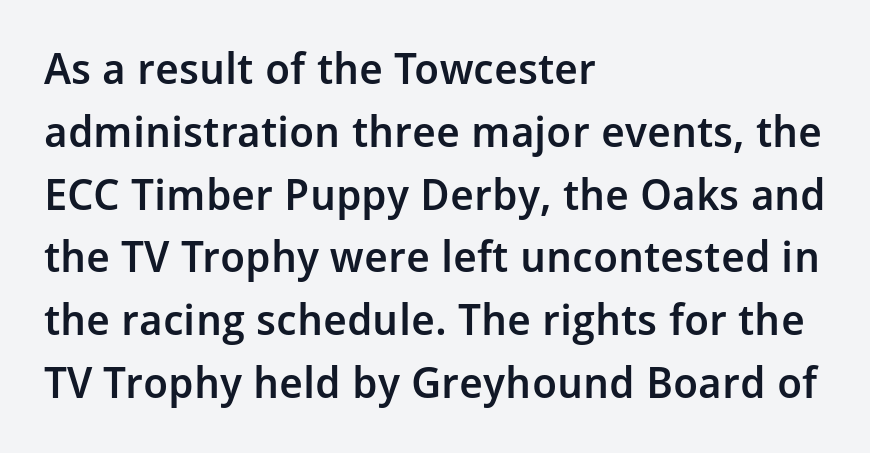
Q: Is the text bold? A: Semi-bold.
Q: Is the text italic (slanted)? A: No, it is upright.
Q: Is the typeface a serif or a sans-serif typeface? A: Sans-serif.
Q: Is the text underlined? A: No.
Q: How is the paragraph aligned? A: Left-aligned.
Q: Is the spacing between letters normal or unusually wide? A: Normal.
Q: Is the spacing between lines tight, normal or loose? A: Normal.
Q: Width (condensed, normal, or wide)? A: Normal.
Q: Stroke contrast? A: Low.
Q: x-height? A: Medium.
Q: Monospaced? A: No.
